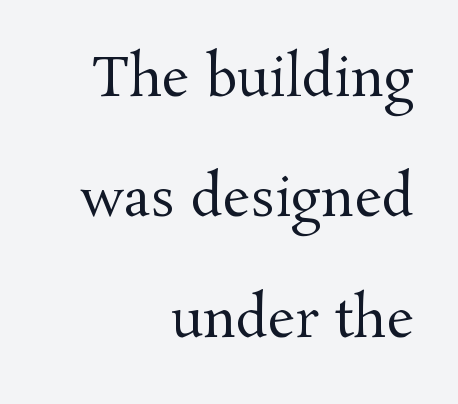
The letters sit at their default tracking, neither squeezed nor spread. Character widths vary here, with narrow letters taking less room than wide ones. A student would call this right alignment; a typographer would say flush right, rag left. Line spacing here is loose. A roman cut, with each character standing at attention.
